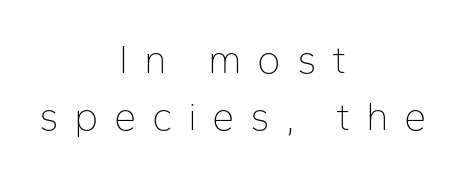
Q: Is the text bold? A: No.
Q: Is the text italic (slanted)? A: No, it is upright.
Q: Is the typeface a serif or a sans-serif typeface? A: Sans-serif.
Q: Is the text underlined? A: No.
Q: How is the paragraph aligned? A: Centered.
Q: Is the spacing between letters normal or unusually wide? A: Unusually wide.
Q: Is the spacing between lines tight, normal or loose? A: Normal.
Q: Width (condensed, normal, or wide)? A: Normal.
Q: Stroke contrast? A: Low.
Q: x-height? A: Medium.
Q: Monospaced? A: No.
